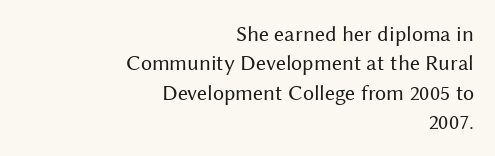
The image shows 22 px text type, upright; set right-aligned, normal line spacing (1.33x), normal letter spacing, not underlined.
